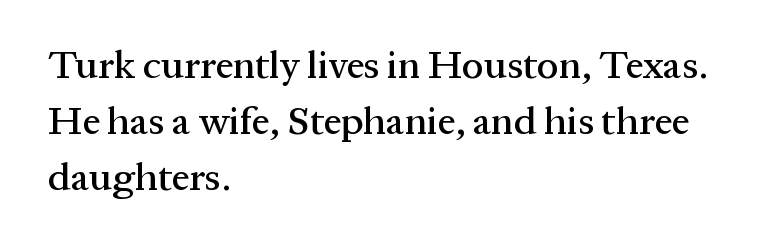
Q: Is the text italic (slanted)? A: No, it is upright.
Q: Is the typeface a serif or a sans-serif typeface? A: Serif.
Q: Is the text underlined? A: No.
Q: How is the paragraph aligned? A: Left-aligned.
Q: Is the spacing between letters normal or unusually wide? A: Normal.
Q: Is the spacing between lines tight, normal or loose? A: Normal.
Q: Width (condensed, normal, or wide)? A: Normal.
Q: Stroke contrast? A: Medium.
Q: x-height? A: Medium.
Q: Monospaced? A: No.
